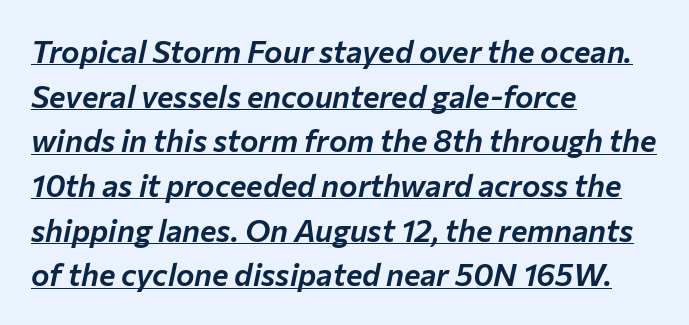
{"italic": "yes", "lean": "right", "slant_degrees": 12, "width": "normal", "stroke_contrast": "low", "x_height": "medium", "monospaced": "no", "underline": "yes", "align": "left", "line_spacing": "normal", "line_spacing_ratio": 1.44, "letter_spacing": "normal", "letter_spacing_em": 0.0, "glyph_px": 31}
